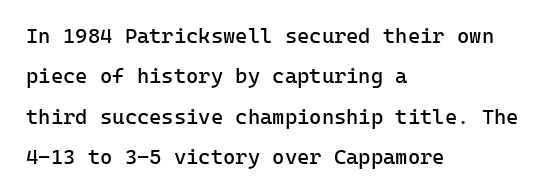
Q: Is the text bold? A: No.
Q: Is the text italic (slanted)? A: No, it is upright.
Q: Is the text underlined? A: No.
Q: How is the paragraph aligned? A: Left-aligned.
Q: Is the spacing between letters normal or unusually wide? A: Normal.
Q: Is the spacing between lines tight, normal or loose? A: Loose.
